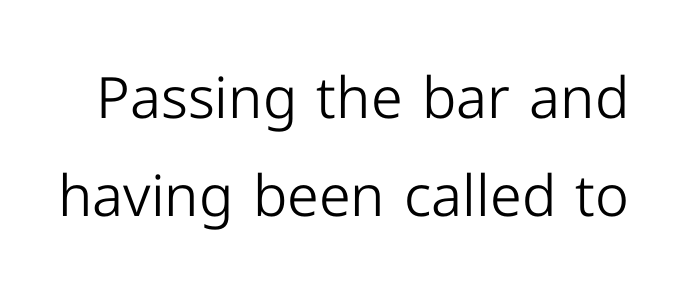
Q: Is the text bold? A: No.
Q: Is the text italic (slanted)? A: No, it is upright.
Q: Is the typeface a serif or a sans-serif typeface? A: Sans-serif.
Q: Is the text underlined? A: No.
Q: Is the spacing between letters normal or unusually wide? A: Normal.
Q: Width (condensed, normal, or wide)? A: Normal.
Q: Stroke contrast? A: Low.
Q: x-height? A: Medium.
Q: Monospaced? A: No.
